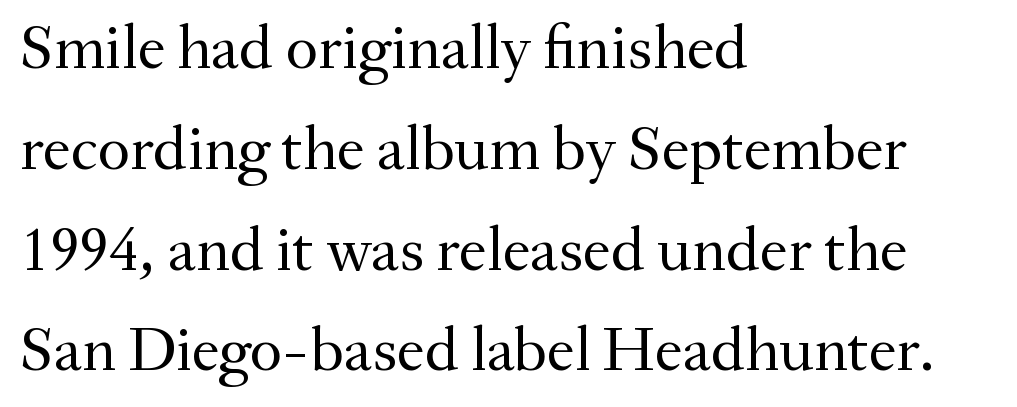
Designer's note — italics off, roman on. The strokes are not fattened; the text isn't bold. The space between consecutive lines is moderate. Each letter keeps its own natural width here, so spacing adapts to shape.
